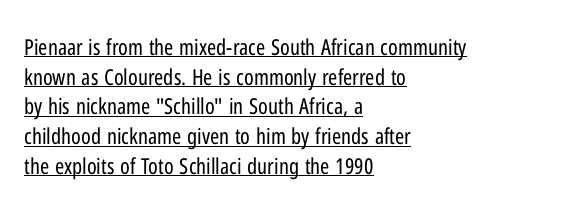
Q: Is the text bold? A: No.
Q: Is the text italic (slanted)? A: No, it is upright.
Q: Is the text underlined? A: Yes.
Q: How is the paragraph aligned? A: Left-aligned.
Q: Is the spacing between letters normal or unusually wide? A: Normal.
Q: Is the spacing between lines tight, normal or loose? A: Normal.
